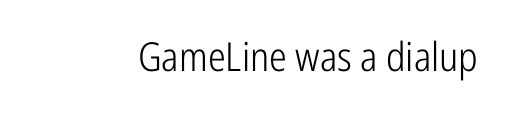
{"serif": "no", "italic": "no", "bold": "no", "weight": "light", "width": "condensed", "stroke_contrast": "low", "x_height": "medium", "monospaced": "no", "underline": "no", "letter_spacing": "normal", "letter_spacing_em": 0.0, "glyph_px": 40}
